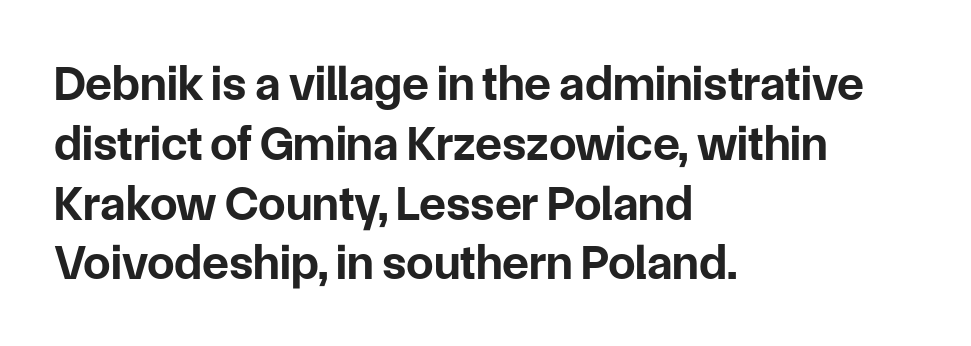
Q: Is the text bold? A: Yes.
Q: Is the text italic (slanted)? A: No, it is upright.
Q: Is the typeface a serif or a sans-serif typeface? A: Sans-serif.
Q: Is the text underlined? A: No.
Q: How is the paragraph aligned? A: Left-aligned.
Q: Is the spacing between letters normal or unusually wide? A: Normal.
Q: Width (condensed, normal, or wide)? A: Normal.
Q: Stroke contrast? A: Low.
Q: x-height? A: Medium.
Q: Monospaced? A: No.
